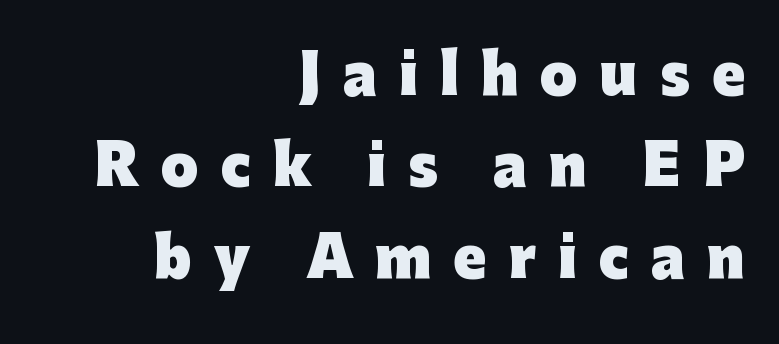
Q: Is the text bold? A: Yes.
Q: Is the text italic (slanted)? A: No, it is upright.
Q: Is the typeface a serif or a sans-serif typeface? A: Sans-serif.
Q: Is the text underlined? A: No.
Q: How is the paragraph aligned? A: Right-aligned.
Q: Is the spacing between letters normal or unusually wide? A: Unusually wide.
Q: Is the spacing between lines tight, normal or loose? A: Normal.
Q: Width (condensed, normal, or wide)? A: Normal.
Q: Stroke contrast? A: Low.
Q: x-height? A: Medium.
Q: Monospaced? A: No.
